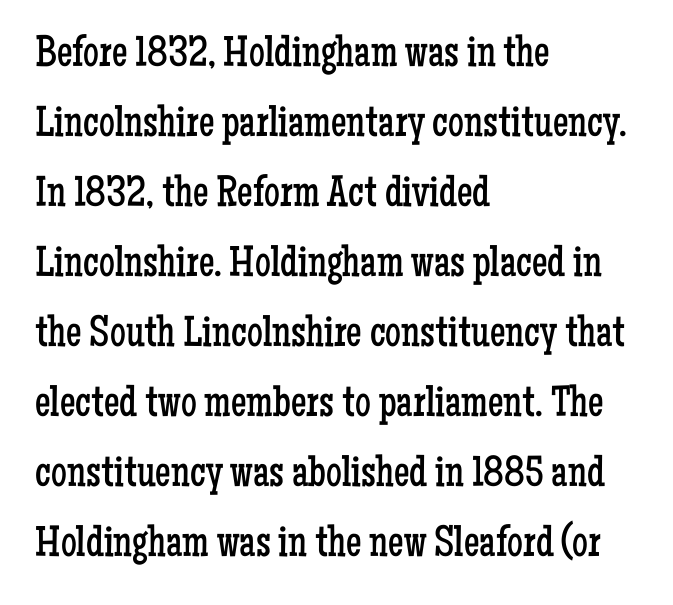
Q: Is the text bold? A: No.
Q: Is the text italic (slanted)? A: No, it is upright.
Q: Is the typeface a serif or a sans-serif typeface? A: Serif.
Q: Is the text underlined? A: No.
Q: How is the paragraph aligned? A: Left-aligned.
Q: Is the spacing between letters normal or unusually wide? A: Normal.
Q: Is the spacing between lines tight, normal or loose? A: Normal.
Q: Width (condensed, normal, or wide)? A: Condensed.
Q: Stroke contrast? A: Low.
Q: x-height? A: Medium.
Q: Monospaced? A: No.
